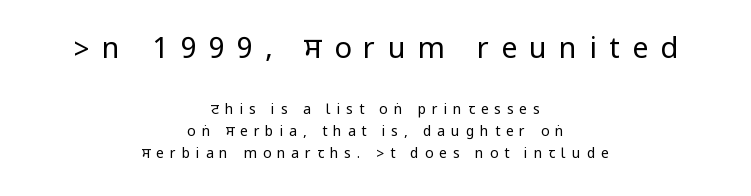
The image shows 29 px regular-weight, condensed sans-serif type, upright; set centered, normal line spacing (1.6x), unusually wide letter spacing (+0.42 em), not underlined; the first (top) block is 2.07x larger; low stroke contrast.
